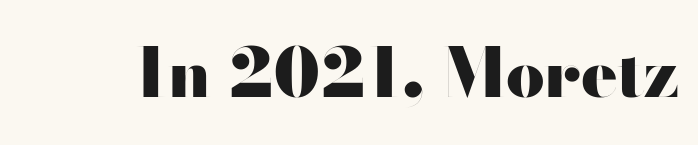
{"italic": "no", "bold": "yes", "weight": "heavy", "width": "wide", "stroke_contrast": "high", "x_height": "small", "monospaced": "no", "underline": "no", "letter_spacing": "normal", "letter_spacing_em": 0.0, "glyph_px": 68}
